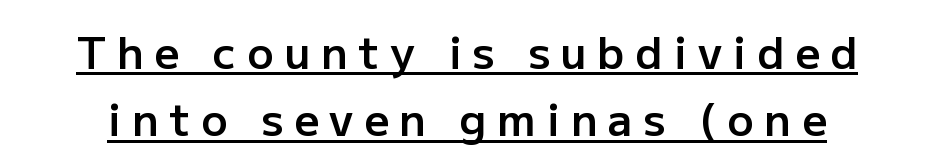
{"serif": "no", "italic": "no", "bold": "semi", "weight": "semibold", "width": "normal", "stroke_contrast": "low", "x_height": "medium", "monospaced": "no", "underline": "yes", "line_spacing": "normal", "line_spacing_ratio": 1.53, "letter_spacing": "wide", "letter_spacing_em": 0.24, "glyph_px": 44}
